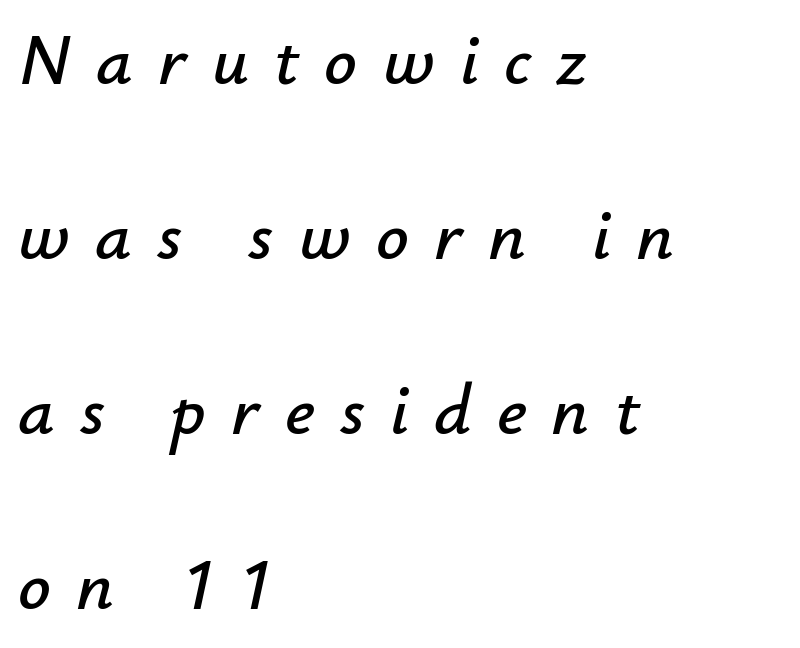
{"italic": "yes", "lean": "right", "slant_degrees": 12, "width": "normal", "stroke_contrast": "low", "x_height": "small", "monospaced": "no", "underline": "no", "align": "left", "line_spacing": "loose", "line_spacing_ratio": 2.43, "letter_spacing": "wide", "letter_spacing_em": 0.35, "glyph_px": 72}
